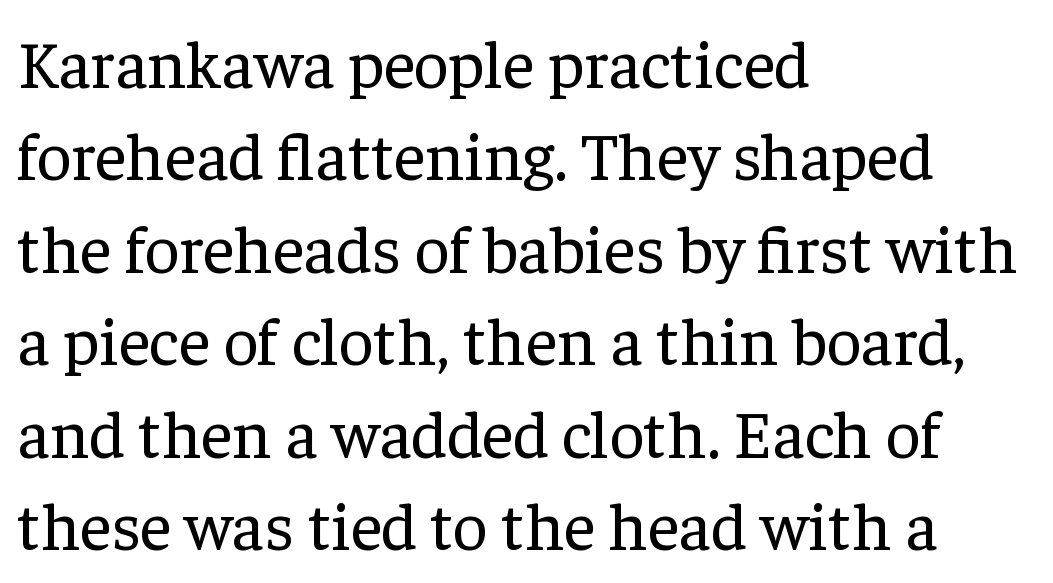
Q: Is the text bold? A: No.
Q: Is the text italic (slanted)? A: No, it is upright.
Q: Is the typeface a serif or a sans-serif typeface? A: Serif.
Q: Is the text underlined? A: No.
Q: How is the paragraph aligned? A: Left-aligned.
Q: Is the spacing between letters normal or unusually wide? A: Normal.
Q: Is the spacing between lines tight, normal or loose? A: Normal.
Q: Width (condensed, normal, or wide)? A: Normal.
Q: Stroke contrast? A: Low.
Q: x-height? A: Medium.
Q: Monospaced? A: No.
